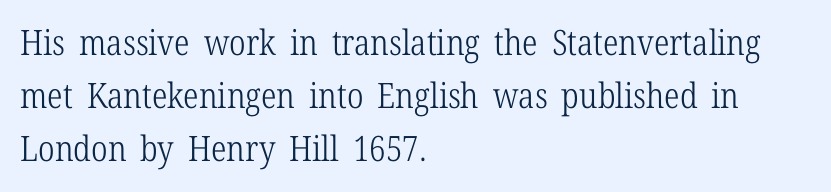
The typesetting does not lean heavy: it is not bold. Glance below the letters and you will spot only blank space. The rendering anchors every line to the left-hand side. In terms of letterform style, serifs are clearly present. Between one letter and the next there's only the usual sliver of space. Successive baselines arrive at the customary interval.
